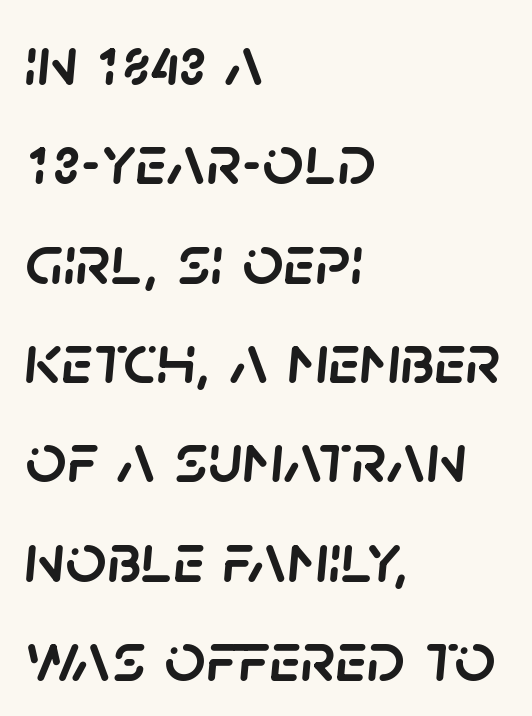
Quick note: italic. You could call the tracking neutral — neither tight nor loose. The zone under the glyphs is completely vacant. The space between consecutive lines is moderate. A typesetter would call this proportional, since set widths differ per character.
